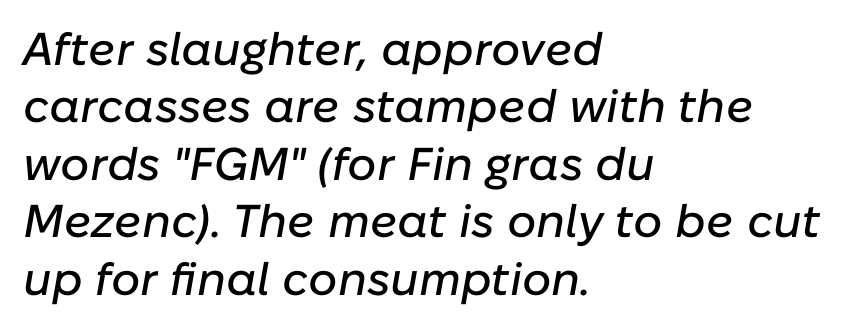
The image shows 46 px text type, italic (leaning right); set left-aligned, normal line spacing (1.25x), normal letter spacing, not underlined; low stroke contrast and a medium x-height.
